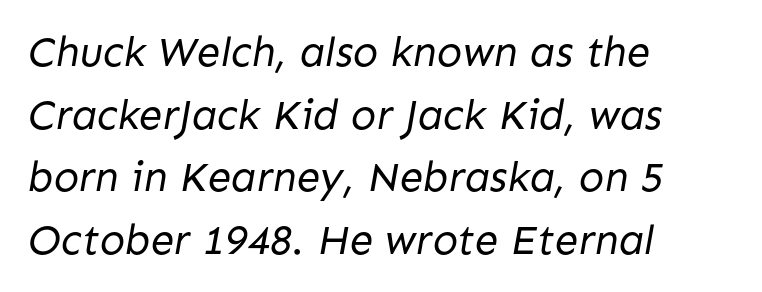
The space beneath each line is pristine and unruled. Is the stroke heavy? The answer is a plain regular-or-lighter. Standard letterfit; no display-style spreading of the glyphs. Varying glyph widths throughout — classic text-font behaviour.
